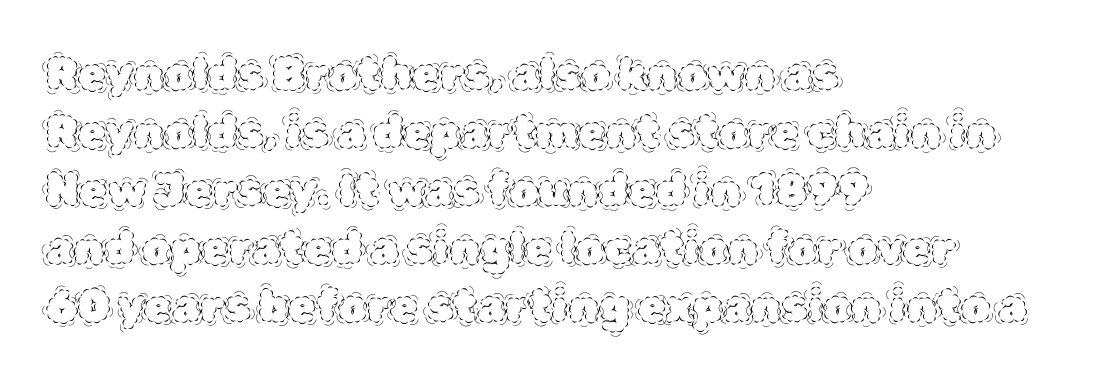
Left-aligned paragraph, ragged on the right. These lines were composed using upright roman letters. The weight would be labelled regular, book, light, or lighter still. This sample uses plain, unmodified letter spacing. The face used here is proportionally spaced, like ordinary book or web type. This sample keeps an unexceptional amount of space between lines.
